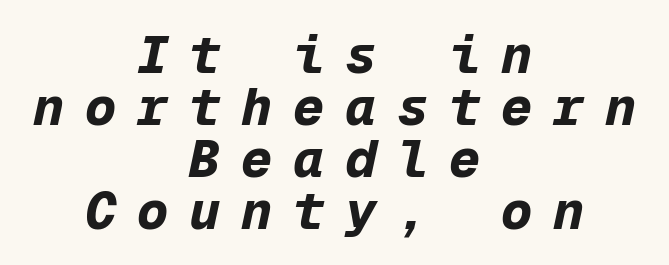
Q: Is the text bold? A: Yes.
Q: Is the text italic (slanted)? A: Yes, it leans right by about 12 degrees.
Q: Is the text underlined? A: No.
Q: How is the paragraph aligned? A: Centered.
Q: Is the spacing between letters normal or unusually wide? A: Unusually wide.
Q: Is the spacing between lines tight, normal or loose? A: Tight.
Q: Width (condensed, normal, or wide)? A: Normal.
Q: Stroke contrast? A: Low.
Q: x-height? A: Medium.
Q: Monospaced? A: Yes.
